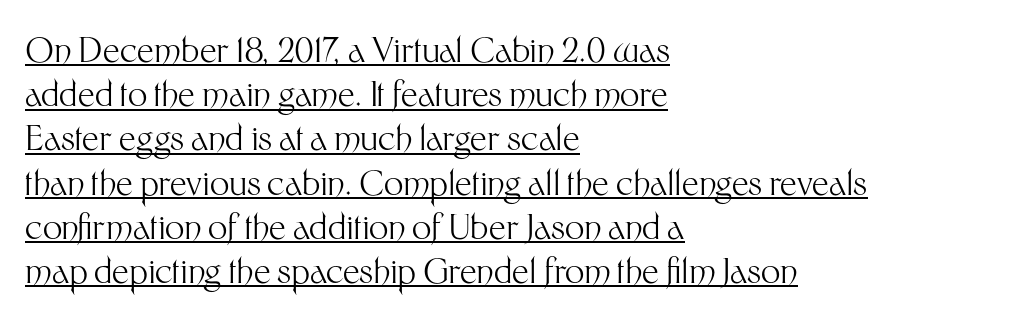
A quiet, ordinary-to-light weight characterises the typeface. Proportional: the letters do not fall into vertical columns. Somebody hit Ctrl+U on this one — the words are underlined. When letters stand straight like this, we call the style roman or upright. Look at the bottom of the vertical strokes: they stop flat, with no serifs. The lines are quadded left.
